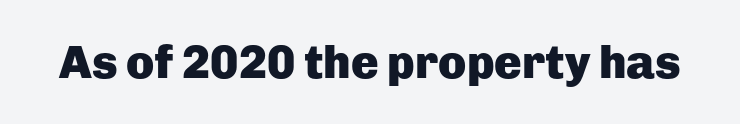
This rendering features lettering with no underline. The type sits square on the baseline with zero lean. Unlike a traditional serif, this face leaves its strokes unadorned. Is this a fixed-width face? No — the glyphs have proportional, varying widths.
